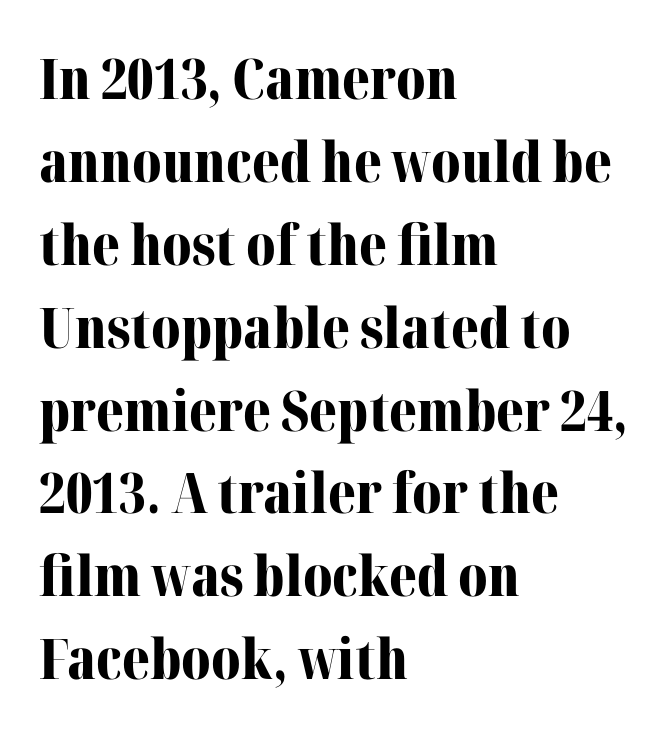
{"serif": "yes", "italic": "no", "bold": "yes", "weight": "bold", "width": "normal", "stroke_contrast": "medium", "x_height": "medium", "monospaced": "no", "underline": "no", "align": "left", "line_spacing": "normal", "line_spacing_ratio": 1.48, "letter_spacing": "normal", "letter_spacing_em": 0.0, "glyph_px": 56}
